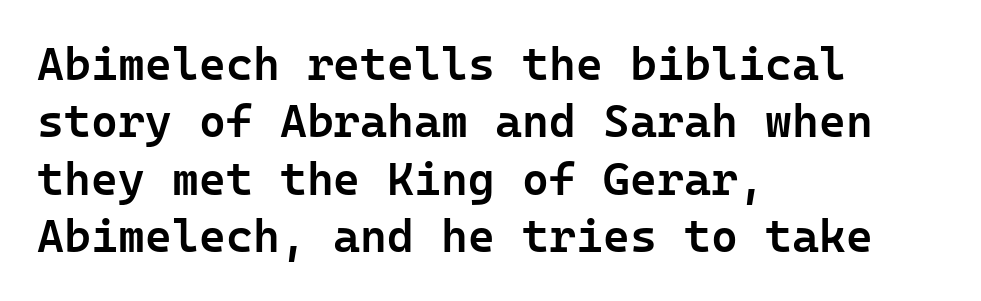
{"serif": "no", "italic": "no", "bold": "semi", "weight": "semibold", "width": "normal", "stroke_contrast": "low", "x_height": "medium", "underline": "no", "align": "left", "line_spacing": "normal", "line_spacing_ratio": 1.25, "letter_spacing": "normal", "letter_spacing_em": 0.0, "glyph_px": 46}
